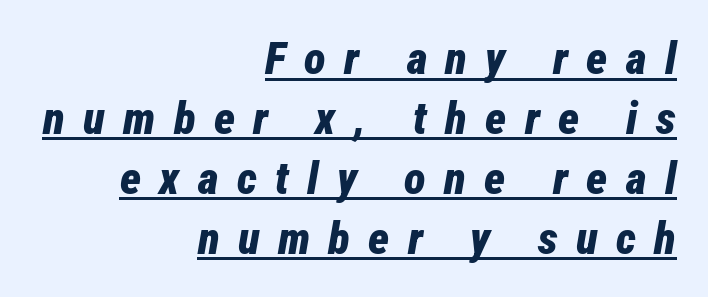
Q: Is the text bold? A: Yes.
Q: Is the text italic (slanted)? A: Yes, it leans right by about 12 degrees.
Q: Is the text underlined? A: Yes.
Q: How is the paragraph aligned? A: Right-aligned.
Q: Is the spacing between letters normal or unusually wide? A: Unusually wide.
Q: Is the spacing between lines tight, normal or loose? A: Normal.
Q: Width (condensed, normal, or wide)? A: Condensed.
Q: Stroke contrast? A: Low.
Q: x-height? A: Medium.
Q: Monospaced? A: No.
